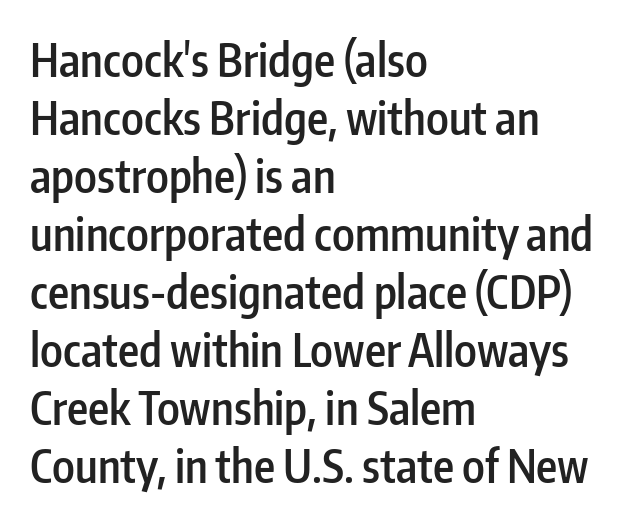
The image shows 45 px semibold, condensed sans-serif type, upright; set left-aligned, normal line spacing (1.29x), normal letter spacing, not underlined; low stroke contrast and a medium x-height.
